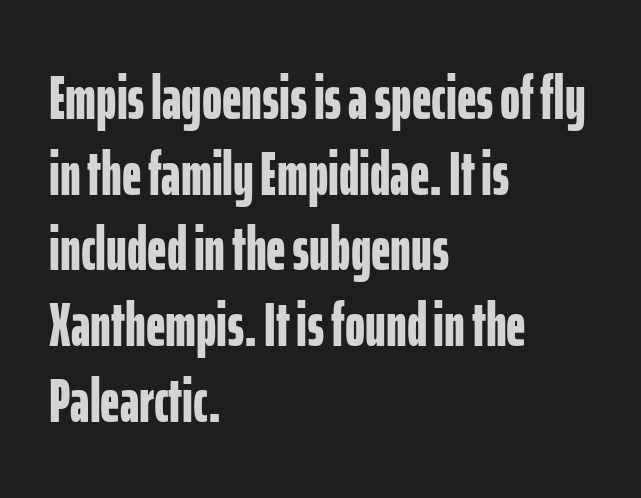
The letters stand straight up with perfectly vertical stems. You could not count columns in this text — the font is proportionally spaced. The paragraph has a hard left edge and a soft right edge. The foot of each line stays bare and open. Examine the stroke ends and you'll find no serifs. Its strokes are broad and dark, the hallmark of bold type.
